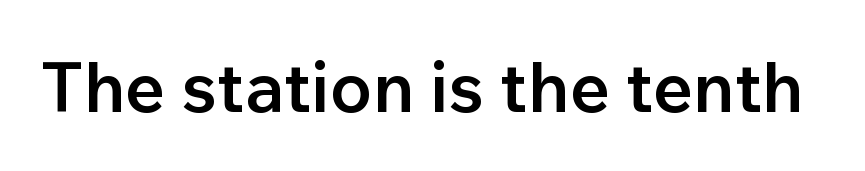
The image shows 70 px semibold sans-serif type, upright; set normal letter spacing, not underlined; low stroke contrast and a medium x-height.
